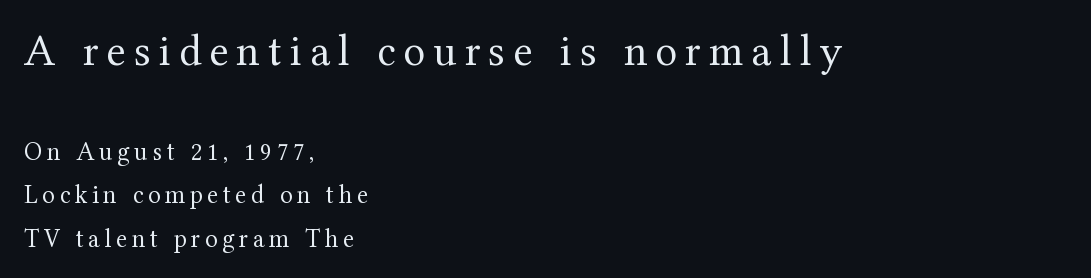
{"serif": "yes", "italic": "no", "bold": "no", "weight": "regular", "width": "normal", "stroke_contrast": "medium", "x_height": "medium", "monospaced": "no", "underline": "no", "align": "left", "line_spacing": "normal", "line_spacing_ratio": 1.68, "larger_block": "first", "size_ratio": 1.73, "glyph_px": 45}
